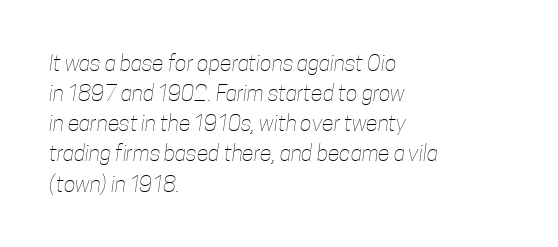
The image shows 22 px text type; set left-aligned, normal line spacing (1.37x), normal letter spacing, not underlined.
